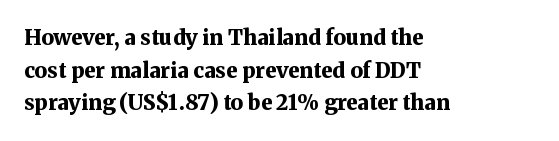
{"italic": "no", "bold": "yes", "underline": "no", "align": "left", "line_spacing": "normal", "line_spacing_ratio": 1.55, "letter_spacing": "normal", "letter_spacing_em": 0.0, "glyph_px": 21}
